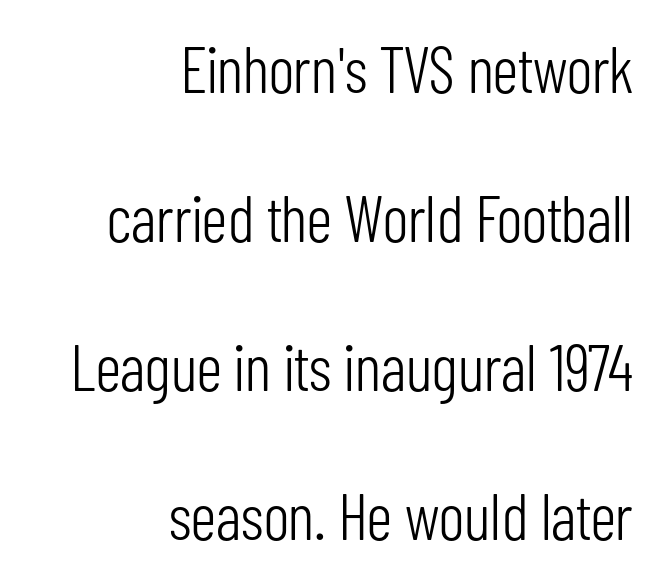
The image shows 65 px light, condensed sans-serif type, upright; set right-aligned, loose line spacing (2.29x), normal letter spacing, not underlined; low stroke contrast and a medium x-height.
